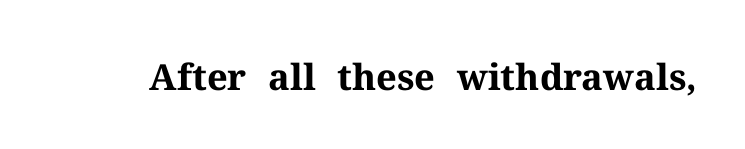
The glyphs are unaccompanied by any horizontal stroke below them. Stroke terminals: seriffed. This is roman type, the default non-slanted kind. The strokes are fattened all the way to bold. Do the characters align in a grid? No, the font is proportional. Tracking value appears to be zero — textbook default spacing.
